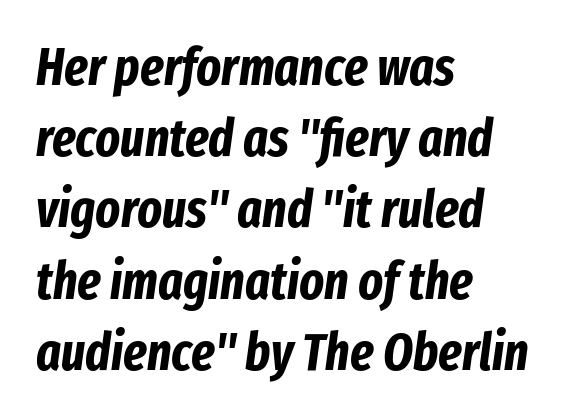
The image shows 52 px bold, condensed type, italic (leaning right); set left-aligned, normal line spacing (1.37x), normal letter spacing, not underlined; low stroke contrast and a medium x-height.
